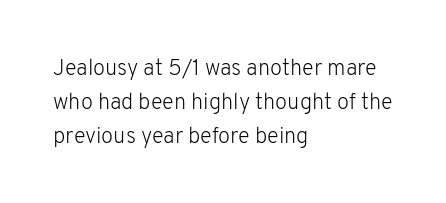
The image shows 22 px text type, upright; set left-aligned, normal line spacing (1.54x), normal letter spacing, not underlined.
